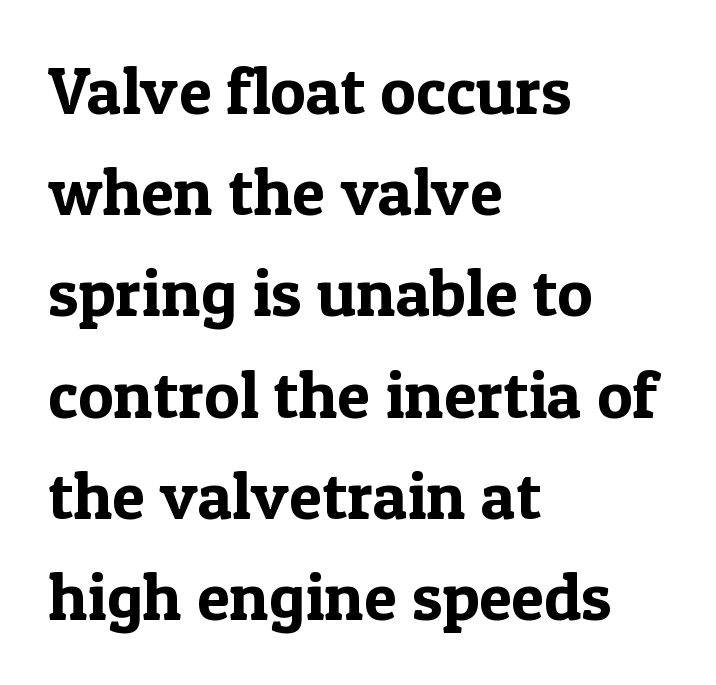
{"serif": "yes", "italic": "no", "width": "normal", "x_height": "medium", "monospaced": "no", "underline": "no", "align": "left", "line_spacing": "normal", "line_spacing_ratio": 1.51, "letter_spacing": "normal", "letter_spacing_em": 0.0, "glyph_px": 67}
